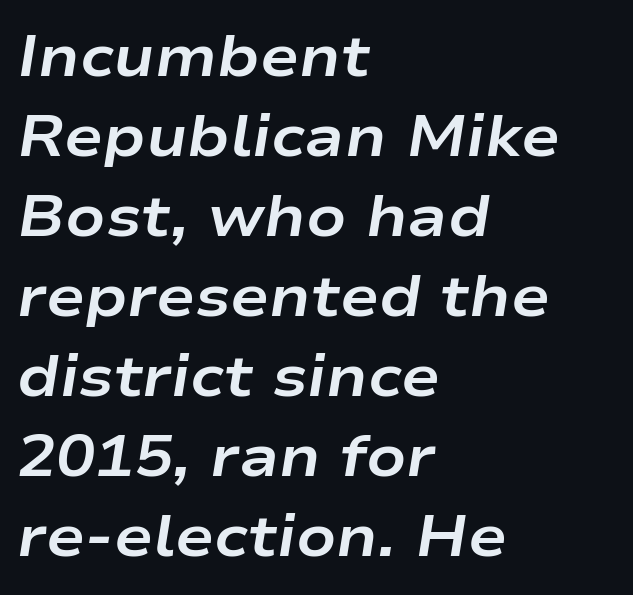
Q: Is the text bold? A: Yes.
Q: Is the text italic (slanted)? A: Yes, it leans right by about 9 degrees.
Q: Is the text underlined? A: No.
Q: How is the paragraph aligned? A: Left-aligned.
Q: Is the spacing between letters normal or unusually wide? A: Normal.
Q: Is the spacing between lines tight, normal or loose? A: Normal.
Q: Width (condensed, normal, or wide)? A: Wide.
Q: Stroke contrast? A: Low.
Q: x-height? A: Medium.
Q: Monospaced? A: No.
